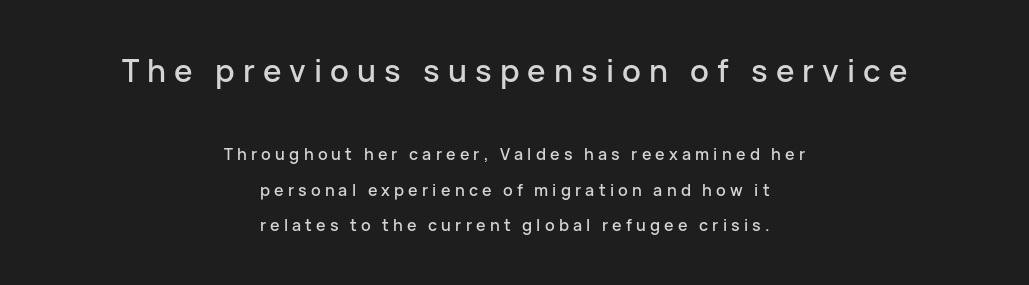
Q: Is the text italic (slanted)? A: No, it is upright.
Q: Is the typeface a serif or a sans-serif typeface? A: Sans-serif.
Q: Is the text underlined? A: No.
Q: How is the paragraph aligned? A: Centered.
Q: Is the spacing between letters normal or unusually wide? A: Unusually wide.
Q: Is the spacing between lines tight, normal or loose? A: Loose.
Q: Which block of text is set in a larger size, the first (top) or the second (bottom)? A: The first (top) one.
Q: Width (condensed, normal, or wide)? A: Normal.
Q: Stroke contrast? A: Low.
Q: x-height? A: Medium.
Q: Monospaced? A: No.
